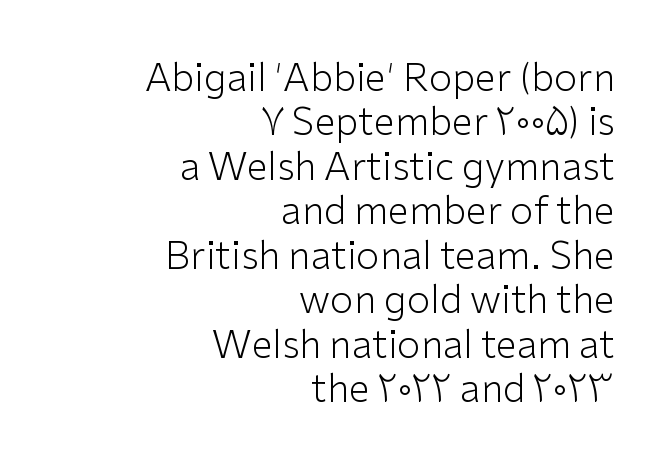
{"serif": "no", "italic": "no", "bold": "no", "weight": "light", "width": "normal", "stroke_contrast": "low", "x_height": "medium", "monospaced": "no", "underline": "no", "align": "right", "line_spacing_ratio": 1.17, "letter_spacing": "normal", "letter_spacing_em": 0.0, "glyph_px": 38}
